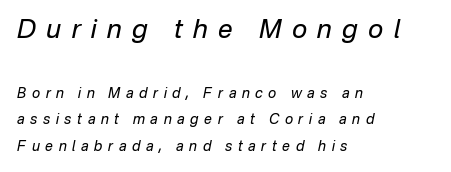
Q: Is the text bold? A: No.
Q: Is the text italic (slanted)? A: Yes, it leans right by about 12 degrees.
Q: Is the text underlined? A: No.
Q: How is the paragraph aligned? A: Left-aligned.
Q: Is the spacing between letters normal or unusually wide? A: Unusually wide.
Q: Which block of text is set in a larger size, the first (top) or the second (bottom)? A: The first (top) one.
